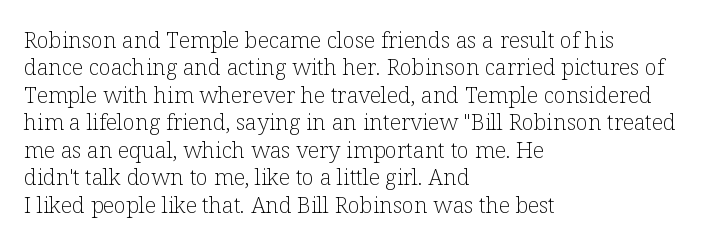
Q: Is the text bold? A: No.
Q: Is the text italic (slanted)? A: No, it is upright.
Q: Is the text underlined? A: No.
Q: How is the paragraph aligned? A: Left-aligned.
Q: Is the spacing between letters normal or unusually wide? A: Normal.
Q: Is the spacing between lines tight, normal or loose? A: Normal.
